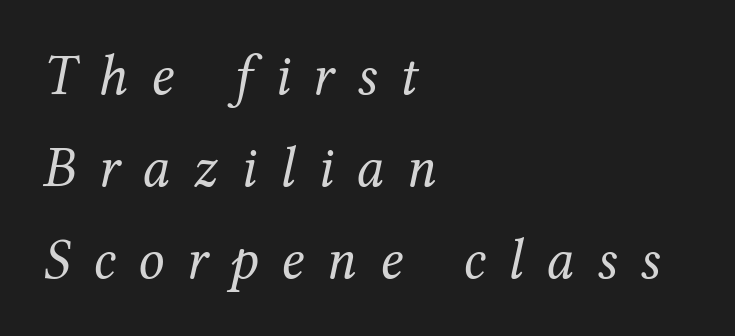
The image shows 58 px regular-weight serif type, italic (leaning right); set left-aligned, normal line spacing (1.59x), unusually wide letter spacing (+0.39 em), not underlined; medium stroke contrast and a medium x-height.
